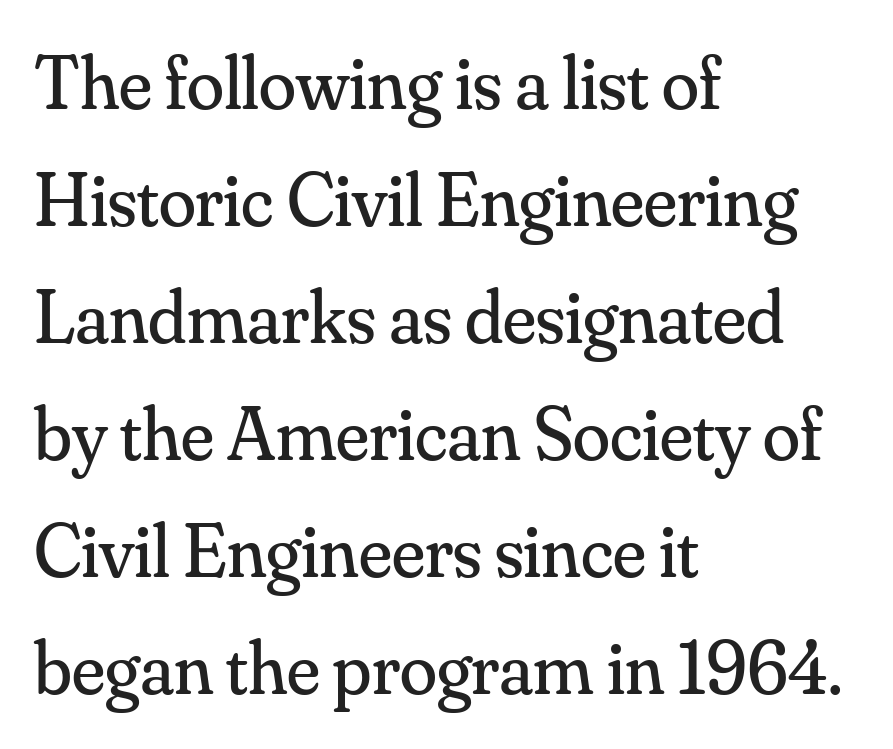
Italic? Not at all — the glyphs are vertical. Do the characters align in a grid? No, the font is proportional. The string is rendered with underlining switched off. The line texture is even and compact thanks to regular tracking. Notice how descenders clear the ascenders below comfortably — that's standard leading.
